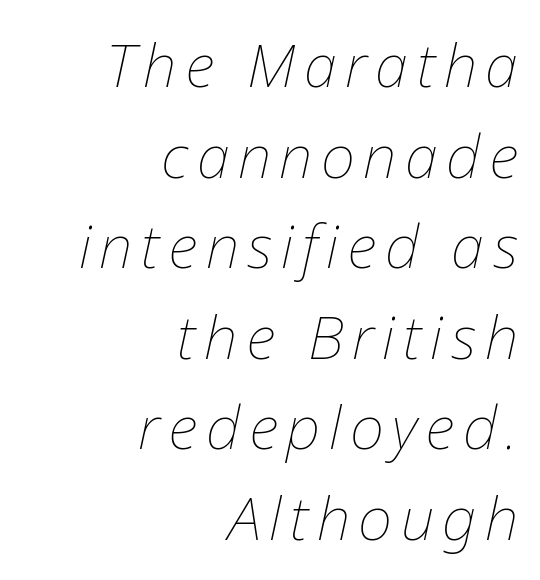
The image shows 60 px thin type, italic (leaning right); set right-aligned, normal line spacing (1.51x), not underlined; low stroke contrast and a medium x-height.
